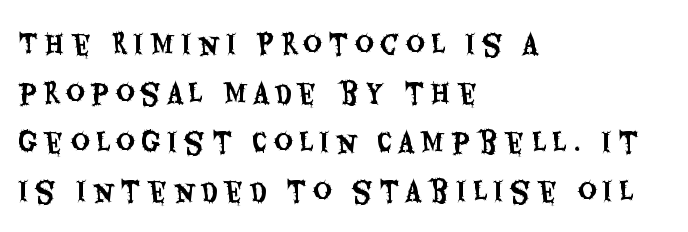
The image shows 26 px text type, upright; set left-aligned, line spacing 1.88x, unusually wide letter spacing (+0.26 em), not underlined.
